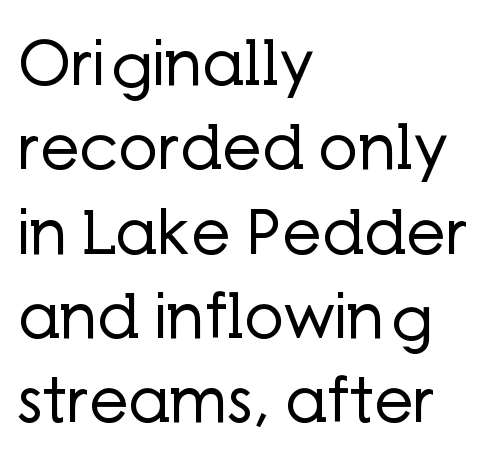
{"serif": "no", "italic": "no", "bold": "no", "weight": "regular", "width": "normal", "stroke_contrast": "low", "x_height": "medium", "monospaced": "no", "underline": "no", "align": "left", "line_spacing": "normal", "line_spacing_ratio": 1.36, "letter_spacing": "normal", "letter_spacing_em": 0.0, "glyph_px": 62}
